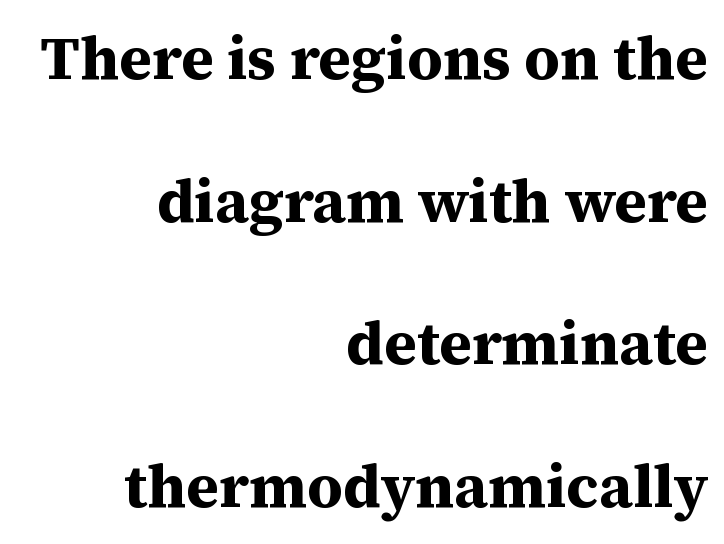
Students, observe: this is what heavily led, spacious text looks like. The line texture is even and compact thanks to regular tracking. Looks like regular typesetting: each glyph gets only the width it needs. Every row of glyphs terminates at an identical x-position on the right. Typesetter's note: full bold, strokes at maximum text heaviness. The letters stand upright; this is a roman face.
